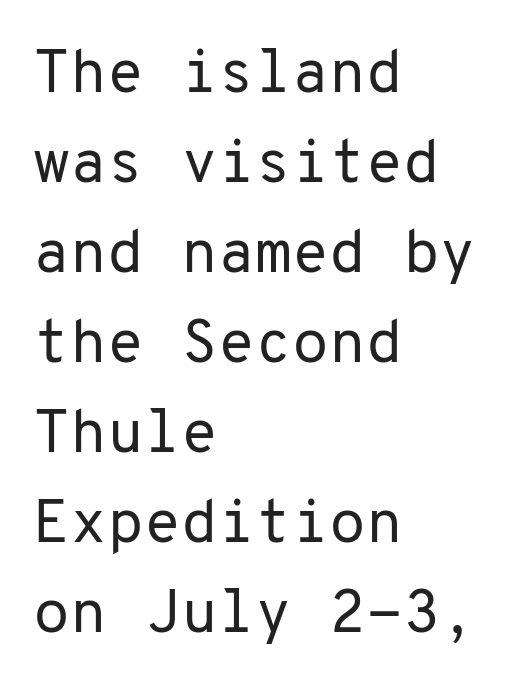
{"serif": "no", "italic": "no", "bold": "no", "weight": "regular", "width": "normal", "stroke_contrast": "low", "x_height": "medium", "monospaced": "yes", "underline": "no", "align": "left", "line_spacing": "normal", "line_spacing_ratio": 1.5, "letter_spacing": "normal", "letter_spacing_em": 0.0, "glyph_px": 60}
